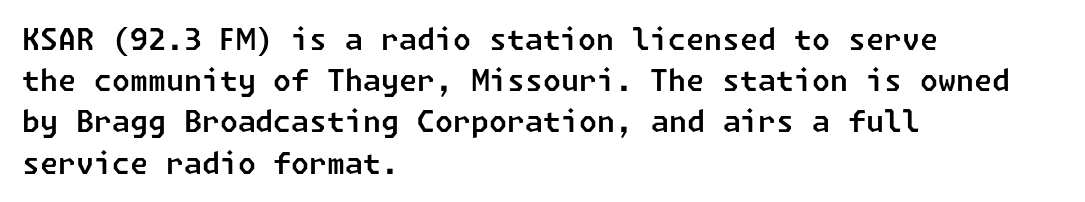
The image shows 29 px sans-serif type; set left-aligned, normal line spacing (1.42x), normal letter spacing, not underlined; low stroke contrast and a medium x-height.
